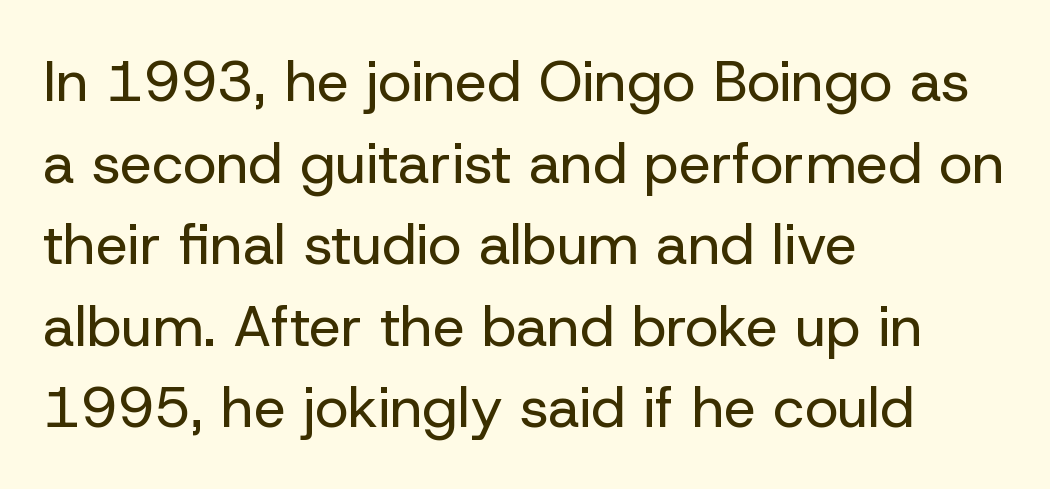
Q: Is the text bold? A: No.
Q: Is the text italic (slanted)? A: No, it is upright.
Q: Is the typeface a serif or a sans-serif typeface? A: Sans-serif.
Q: Is the text underlined? A: No.
Q: How is the paragraph aligned? A: Left-aligned.
Q: Is the spacing between letters normal or unusually wide? A: Normal.
Q: Is the spacing between lines tight, normal or loose? A: Normal.
Q: Width (condensed, normal, or wide)? A: Normal.
Q: Stroke contrast? A: Low.
Q: x-height? A: Medium.
Q: Monospaced? A: No.
